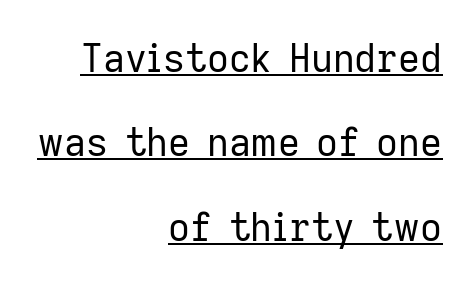
You could call the tracking neutral — neither tight nor loose. The text was rendered using a sans face with plain stroke endings. The sample's only ornament is a line tracing under the words. The passage shown stacks its lines with a broad gap.
